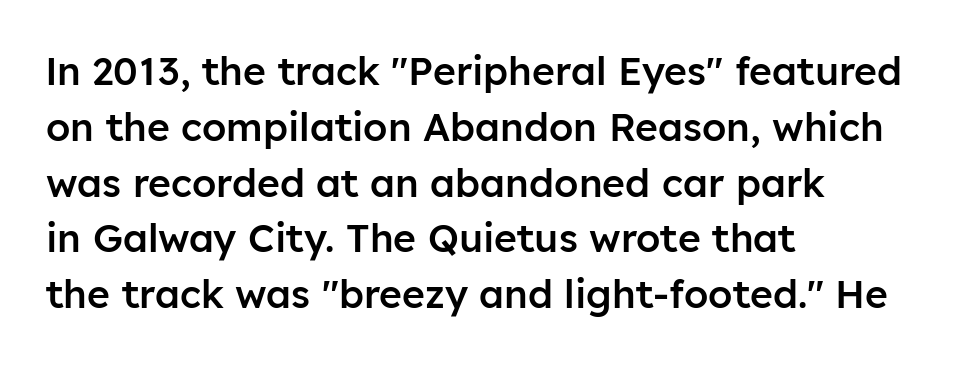
The image shows 39 px semibold sans-serif type, upright; set left-aligned, normal line spacing (1.43x), normal letter spacing, not underlined; low stroke contrast and a medium x-height.
